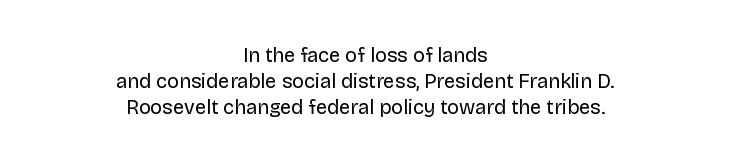
Q: Is the text bold? A: No.
Q: Is the text italic (slanted)? A: No, it is upright.
Q: Is the text underlined? A: No.
Q: How is the paragraph aligned? A: Centered.
Q: Is the spacing between letters normal or unusually wide? A: Normal.
Q: Is the spacing between lines tight, normal or loose? A: Normal.
